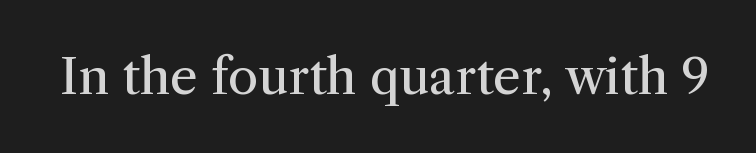
{"serif": "yes", "italic": "no", "bold": "no", "weight": "regular", "width": "normal", "stroke_contrast": "medium", "x_height": "medium", "monospaced": "no", "underline": "no", "letter_spacing": "normal", "letter_spacing_em": 0.0, "glyph_px": 49}
